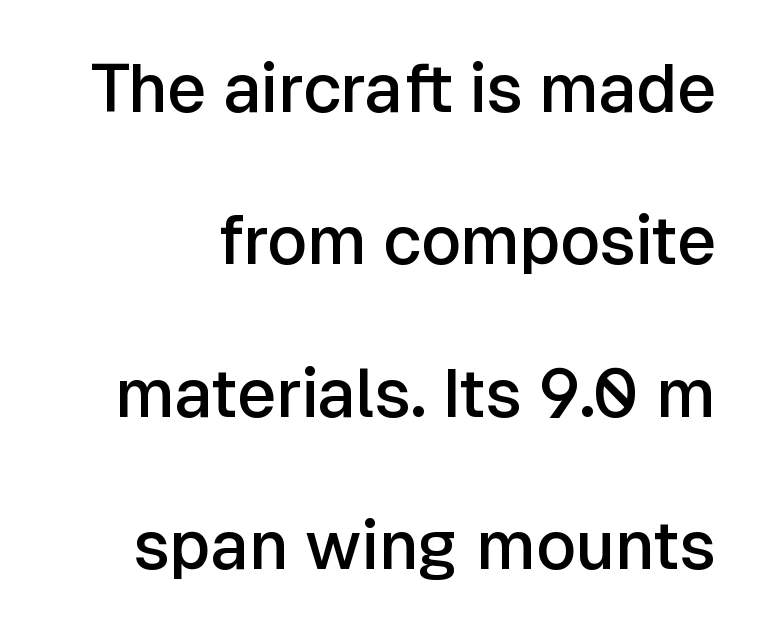
Q: Is the text bold? A: Semi-bold.
Q: Is the text italic (slanted)? A: No, it is upright.
Q: Is the typeface a serif or a sans-serif typeface? A: Sans-serif.
Q: Is the text underlined? A: No.
Q: Is the spacing between letters normal or unusually wide? A: Normal.
Q: Is the spacing between lines tight, normal or loose? A: Loose.
Q: Width (condensed, normal, or wide)? A: Normal.
Q: Stroke contrast? A: Low.
Q: x-height? A: Medium.
Q: Monospaced? A: No.
